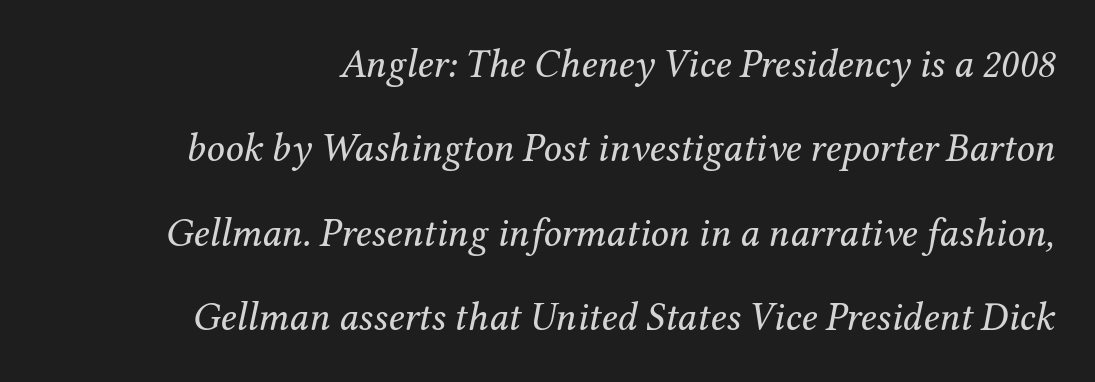
Beneath every word, the page is bare. How are the letters spaced? Ordinarily, with no added tracking. Would a proofreader flag this as italicized? Yes. The passage shown is not bold in any degree.
